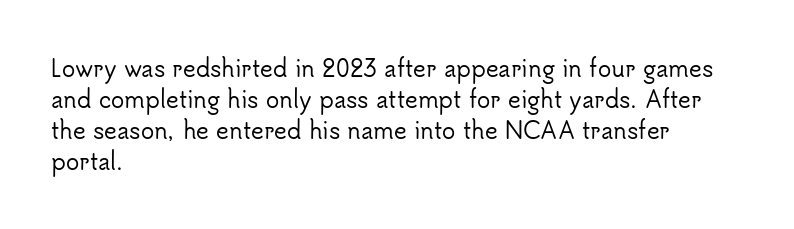
No italicization has been applied; the sample stays upright. The text block is weighted toward the left margin, trailing off unevenly rightward. Each row of text sits above clean, open space. Leading matches the norm, producing a regular column. Nobody touched the tracking dial on this one.
